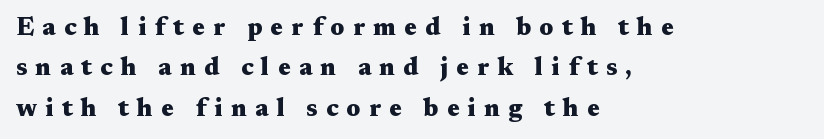
Short and long lines alike share a common starting point at left. Typographic density is high because the face is bold. Plain, unruled lines of type. A roman cut, with each character standing at attention. Compared with typical paragraphs, the rows here are spaced about the same.
